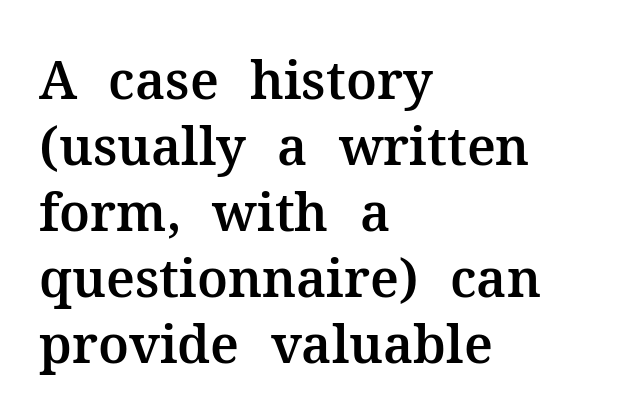
Caption: standard tracking, unaltered. Note: serifs present on the glyphs. These lines are set flush left with a ragged right edge. Italic? Not at all — the glyphs are vertical.
